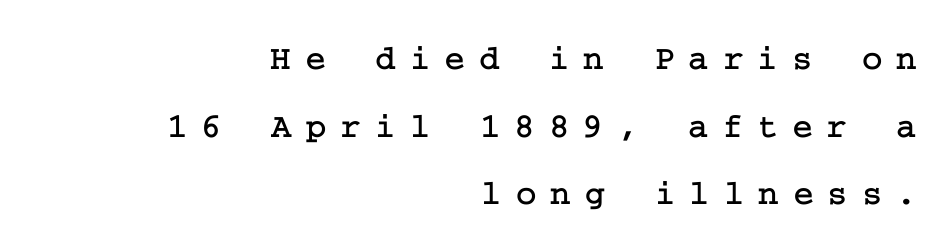
Q: Is the text italic (slanted)? A: No, it is upright.
Q: Is the typeface a serif or a sans-serif typeface? A: Serif.
Q: Is the text underlined? A: No.
Q: How is the paragraph aligned? A: Right-aligned.
Q: Is the spacing between letters normal or unusually wide? A: Unusually wide.
Q: Is the spacing between lines tight, normal or loose? A: Loose.
Q: Width (condensed, normal, or wide)? A: Normal.
Q: Stroke contrast? A: Low.
Q: x-height? A: Medium.
